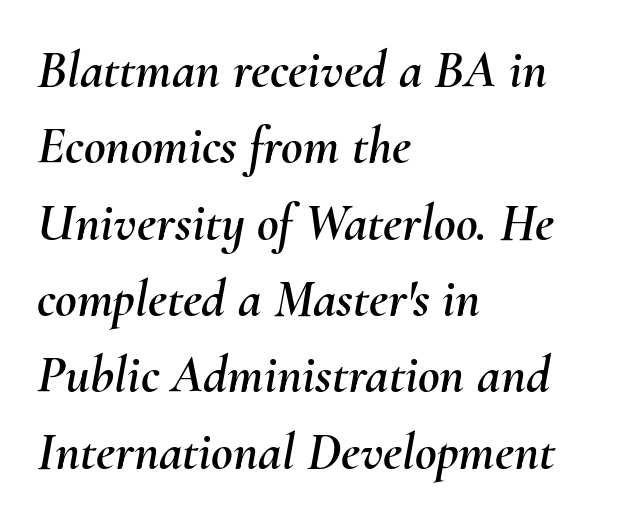
The image shows 53 px text type, italic (leaning right); set left-aligned, normal line spacing (1.44x), normal letter spacing, not underlined; medium stroke contrast and a small x-height.
